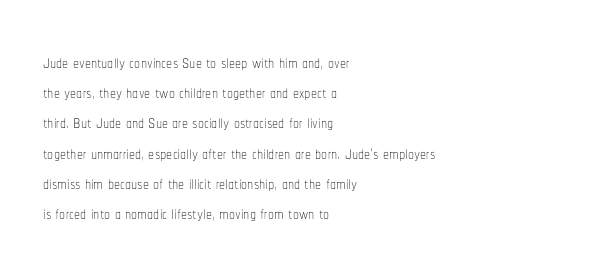
Q: Is the text bold? A: No.
Q: Is the text italic (slanted)? A: No, it is upright.
Q: Is the text underlined? A: No.
Q: How is the paragraph aligned? A: Left-aligned.
Q: Is the spacing between letters normal or unusually wide? A: Normal.
Q: Is the spacing between lines tight, normal or loose? A: Normal.
